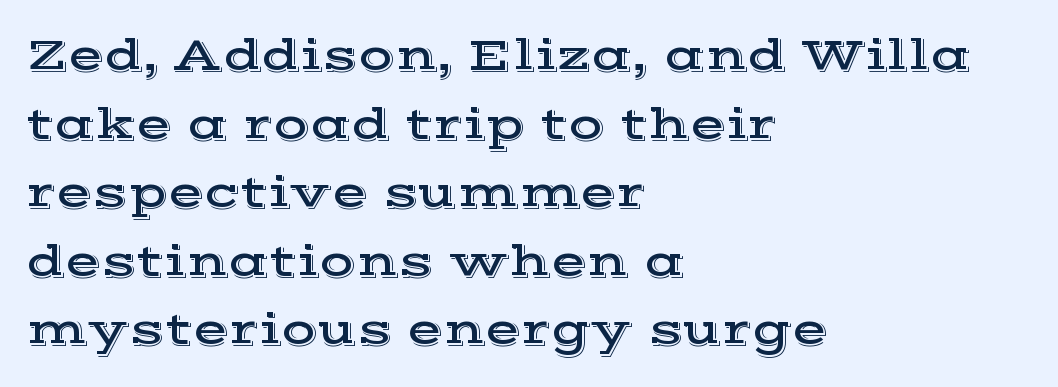
Q: Is the text italic (slanted)? A: No, it is upright.
Q: Is the typeface a serif or a sans-serif typeface? A: Serif.
Q: Is the text underlined? A: No.
Q: How is the paragraph aligned? A: Left-aligned.
Q: Is the spacing between letters normal or unusually wide? A: Normal.
Q: Is the spacing between lines tight, normal or loose? A: Normal.
Q: Width (condensed, normal, or wide)? A: Wide.
Q: x-height? A: Medium.
Q: Monospaced? A: No.
